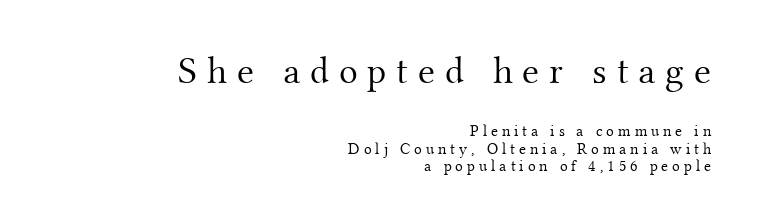
These lines have a slow, spaced-out rhythm from letter to letter. One glance says dense: line gaps are narrower than usual. Layout note: lines flush right. Spacing verdict: proportional, widths tailored to each character. The typeface chosen for these lines features serifs. Bold? No — there's no thickening of the strokes.
